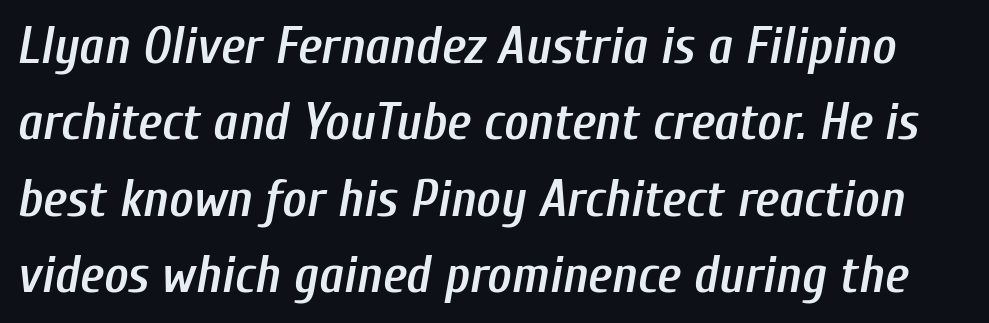
The image shows 52 px semibold, condensed type, italic (leaning right); set normal line spacing (1.47x), normal letter spacing, not underlined; low stroke contrast and a medium x-height.
